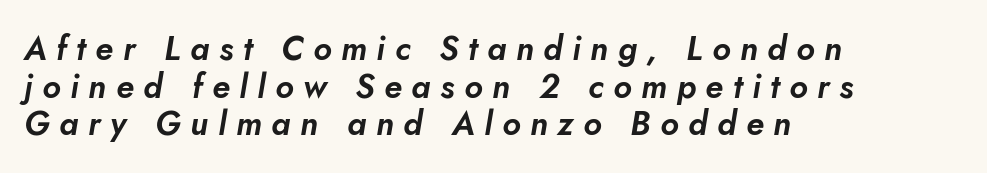
The image shows 33 px text type, italic (leaning right); set left-aligned, tight line spacing (1.14x), unusually wide letter spacing (+0.29 em), not underlined; low stroke contrast and a small x-height.
